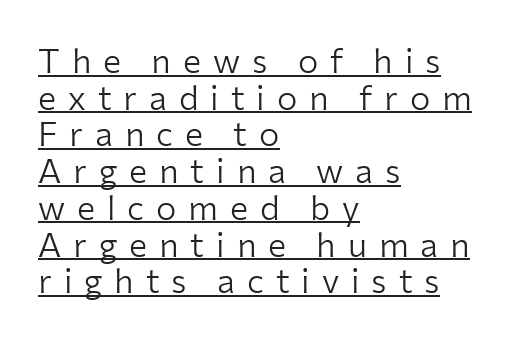
The image shows 34 px light sans-serif type, upright; set left-aligned, tight line spacing (1.08x), unusually wide letter spacing (+0.35 em), underlined; low stroke contrast and a medium x-height.
